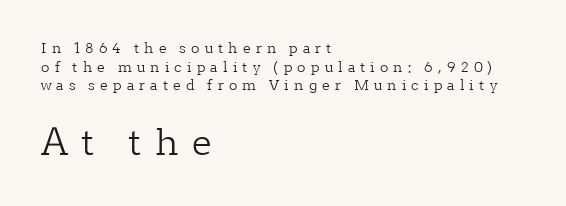
Old-style or modern, the face here clearly has serifs. Is this a fixed-width face? No — the glyphs have proportional, varying widths. Substantial extra tracking has been applied to these lines. The letters in the lower block stand taller than those in the block above. Just letters on the line, the space beneath them empty. The typesetting does not lean heavy: it is not bold.
